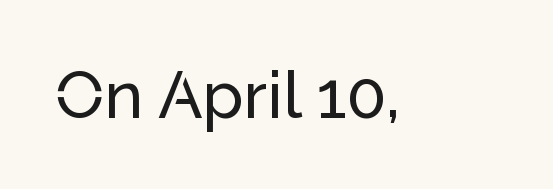
{"serif": "no", "italic": "no", "width": "normal", "stroke_contrast": "low", "x_height": "medium", "monospaced": "no", "underline": "no", "letter_spacing": "normal", "letter_spacing_em": 0.0, "glyph_px": 66}
